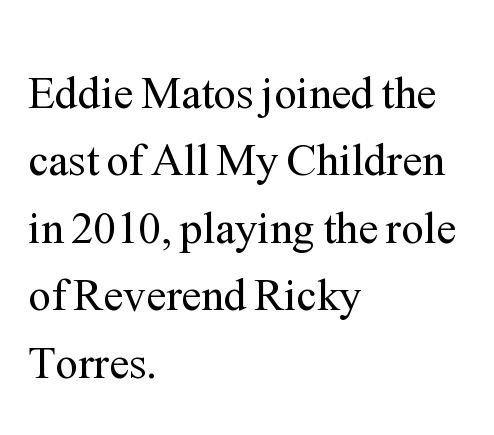
The image shows 45 px regular-weight serif type, upright; set left-aligned, normal line spacing (1.5x), normal letter spacing, not underlined; medium stroke contrast and a medium x-height.
